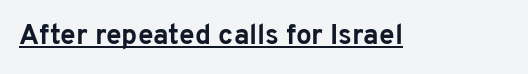
{"serif": "no", "italic": "no", "bold": "yes", "weight": "bold", "width": "normal", "stroke_contrast": "low", "x_height": "medium", "monospaced": "no", "underline": "yes", "letter_spacing": "normal", "letter_spacing_em": 0.0, "glyph_px": 28}
